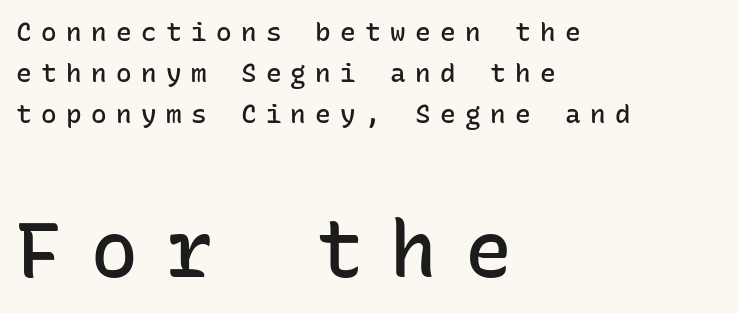
{"serif": "no", "italic": "no", "bold": "semi", "weight": "semibold", "width": "normal", "stroke_contrast": "low", "x_height": "medium", "monospaced": "yes", "underline": "no", "align": "left", "line_spacing": "normal", "line_spacing_ratio": 1.58, "letter_spacing": "wide", "letter_spacing_em": 0.36, "larger_block": "second", "size_ratio": 3.0, "glyph_px": 78}
